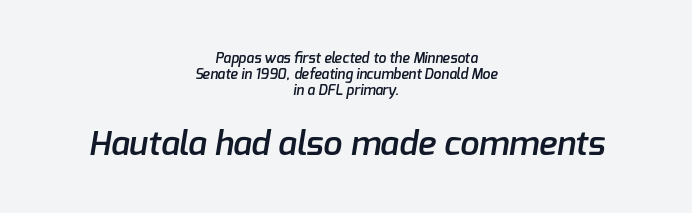
The image shows 34 px semibold sans-serif type; set centered, line spacing 1.16x, normal letter spacing, not underlined; the second (bottom) block is 2.43x larger; low stroke contrast and a medium x-height.
